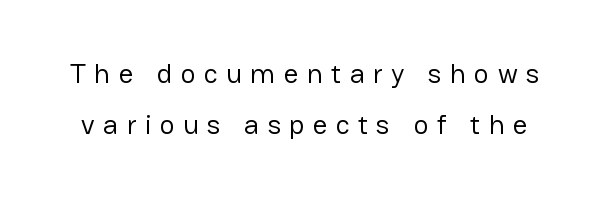
A roman cut, with each character standing at attention. This is sans-serif lettering, the kind often seen on screens and signage. Just letters on the line, the space beneath them empty. Is the stroke heavy? The answer is a plain regular-or-lighter.
